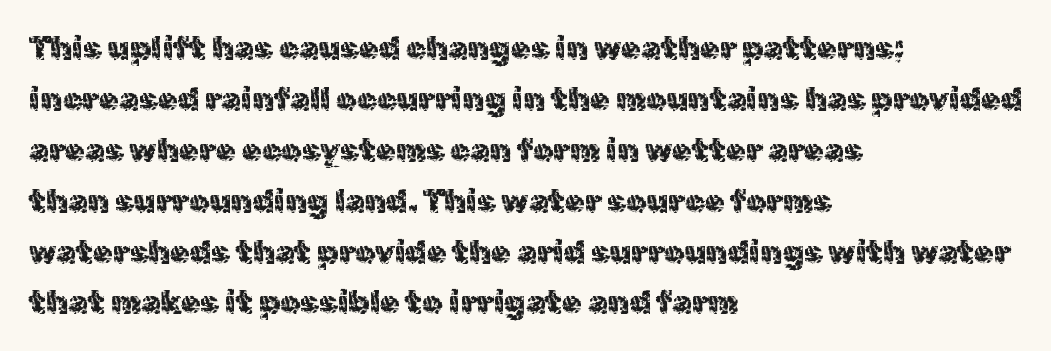
The image shows 32 px regular-weight sans-serif type, upright; set left-aligned, normal line spacing (1.59x), normal letter spacing, not underlined; a medium x-height.
